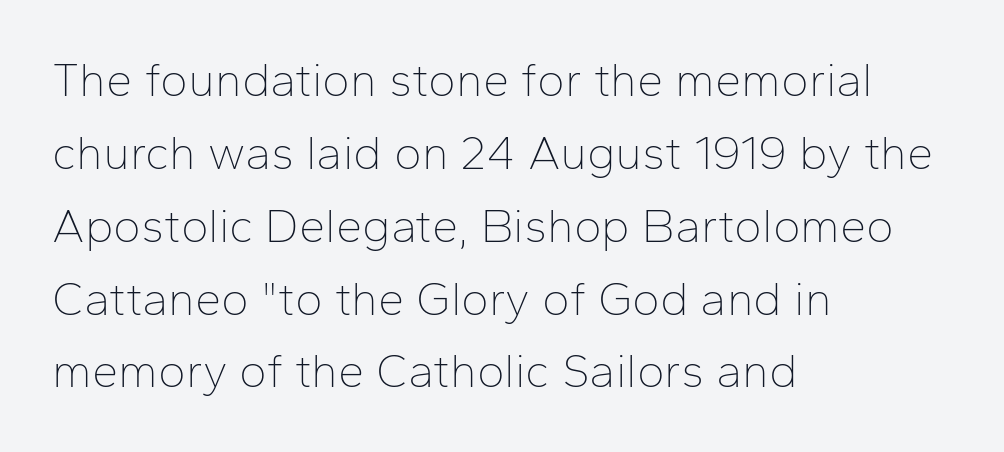
Interline gaps are of average width in this sample. Letter spacing: default. Only glyphs here, with clear space below each row. A light-to-regular cut is what we see here.
